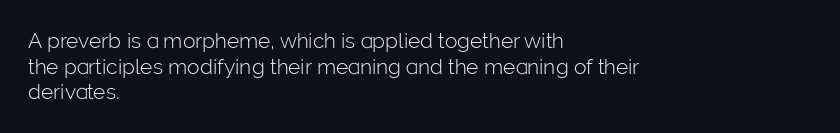
Q: Is the text bold? A: No.
Q: Is the text italic (slanted)? A: No, it is upright.
Q: Is the text underlined? A: No.
Q: How is the paragraph aligned? A: Left-aligned.
Q: Is the spacing between letters normal or unusually wide? A: Normal.
